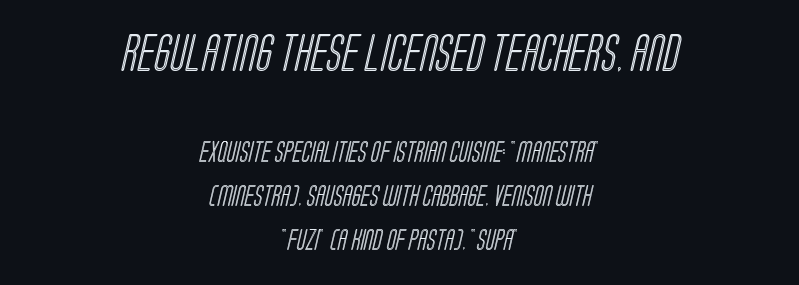
{"width": "condensed", "x_height": "large", "monospaced": "no", "underline": "no", "align": "center", "line_spacing": "loose", "line_spacing_ratio": 2.09, "letter_spacing": "normal", "letter_spacing_em": 0.0, "larger_block": "first", "size_ratio": 1.76, "glyph_px": 37}
